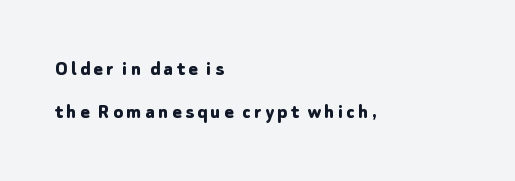
{"italic": "no", "bold": "yes", "underline": "no", "align": "left", "line_spacing": "loose", "line_spacing_ratio": 1.96, "glyph_px": 22}
